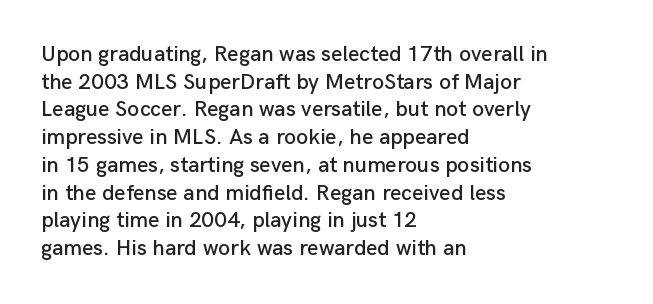
{"italic": "no", "underline": "no", "align": "left", "line_spacing": "normal", "line_spacing_ratio": 1.26, "letter_spacing": "normal", "letter_spacing_em": 0.0, "glyph_px": 22}
